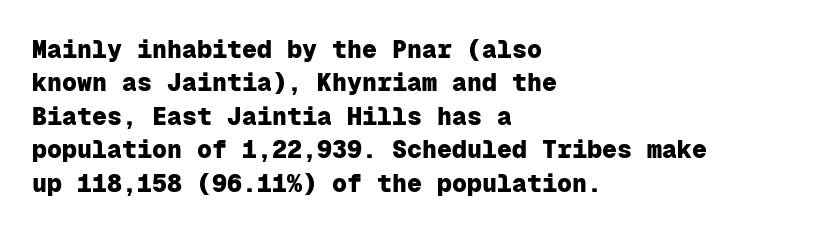
Q: Is the text bold? A: Yes.
Q: Is the text italic (slanted)? A: No, it is upright.
Q: Is the text underlined? A: No.
Q: How is the paragraph aligned? A: Left-aligned.
Q: Is the spacing between letters normal or unusually wide? A: Normal.
Q: Is the spacing between lines tight, normal or loose? A: Normal.
